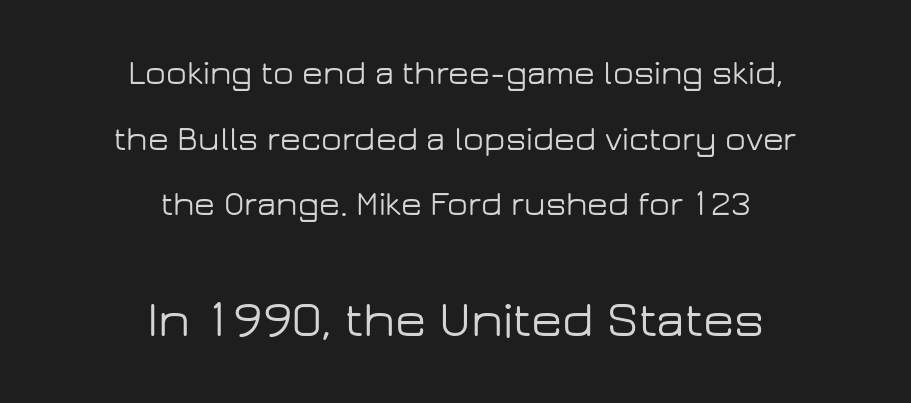
The leading is generous, giving the passage an open texture. The paragraph shown floats in the horizontal middle. Each letter keeps its own natural width here, so spacing adapts to shape. Check under the words: just untouched page. Nobody touched the tracking dial on this one.
